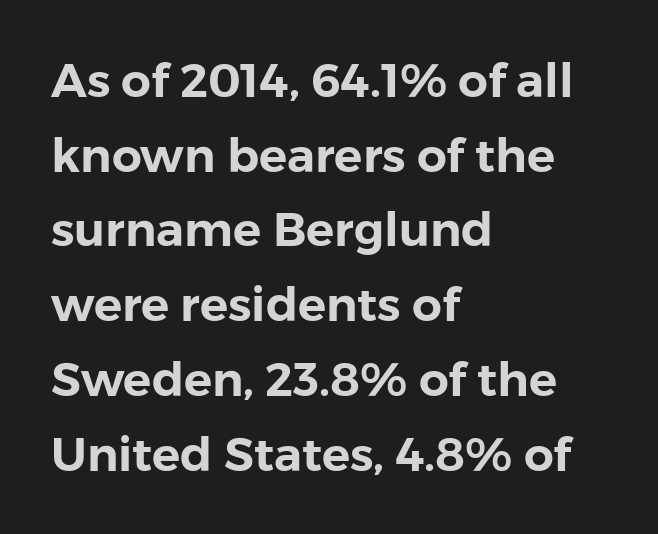
{"serif": "no", "italic": "no", "width": "normal", "stroke_contrast": "low", "x_height": "medium", "monospaced": "no", "underline": "no", "align": "left", "line_spacing": "normal", "line_spacing_ratio": 1.59, "letter_spacing": "normal", "letter_spacing_em": 0.0, "glyph_px": 47}
